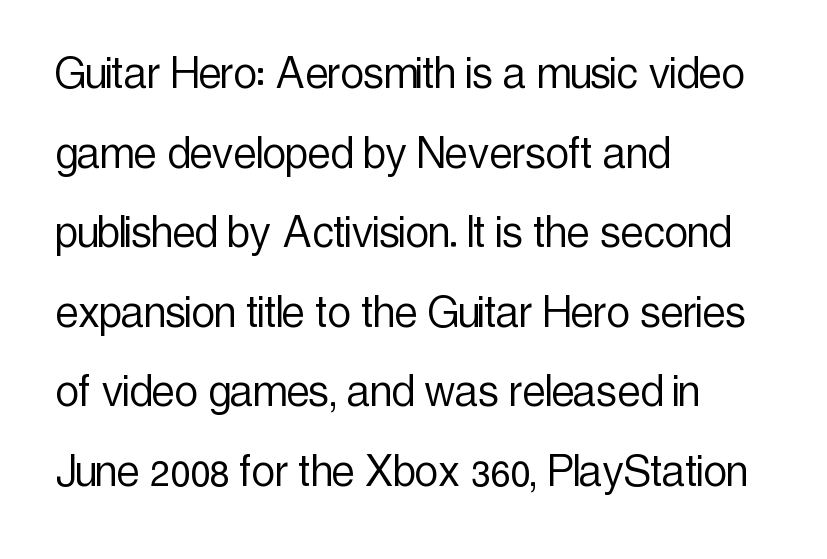
Is there any slant? The stems are plumb. Vertical stems look standard width or narrower in stroke. Look at the bottom of the vertical strokes: they stop flat, with no serifs. Has an underline been added? It has not. Look at the tracking — it's just the regular setting, nothing added.
